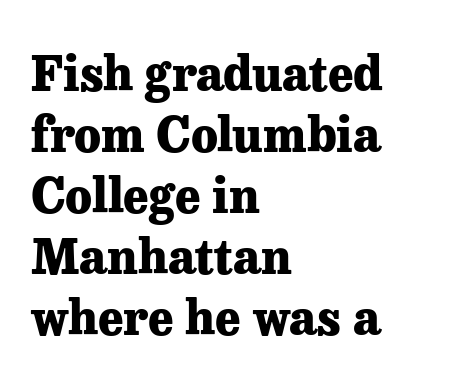
{"serif": "yes", "italic": "no", "bold": "yes", "weight": "heavy", "width": "normal", "stroke_contrast": "low", "x_height": "medium", "monospaced": "no", "underline": "no", "align": "left", "line_spacing": "normal", "line_spacing_ratio": 1.27, "letter_spacing": "normal", "letter_spacing_em": 0.0, "glyph_px": 48}
